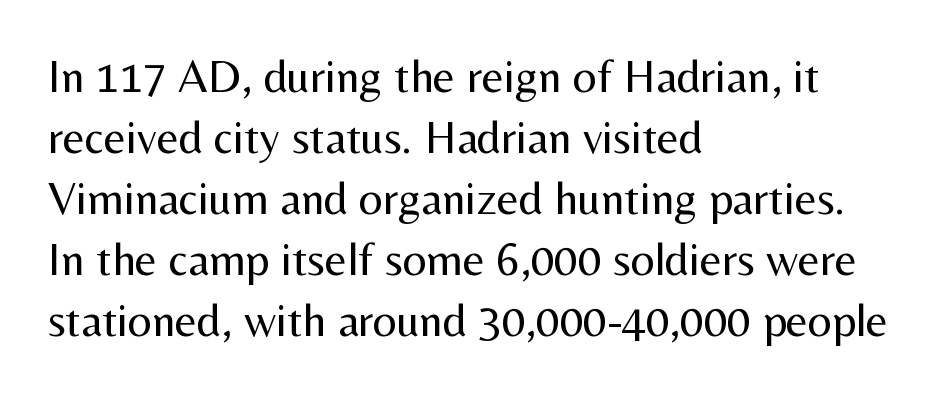
Q: Is the text bold? A: No.
Q: Is the text italic (slanted)? A: No, it is upright.
Q: Is the typeface a serif or a sans-serif typeface? A: Sans-serif.
Q: Is the text underlined? A: No.
Q: How is the paragraph aligned? A: Left-aligned.
Q: Is the spacing between letters normal or unusually wide? A: Normal.
Q: Is the spacing between lines tight, normal or loose? A: Normal.
Q: Width (condensed, normal, or wide)? A: Normal.
Q: Stroke contrast? A: Medium.
Q: x-height? A: Medium.
Q: Monospaced? A: No.
